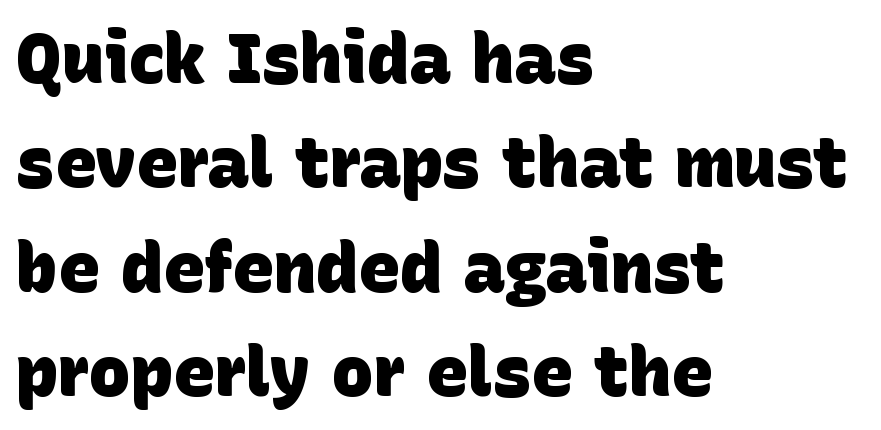
{"serif": "no", "bold": "yes", "weight": "heavy", "width": "normal", "stroke_contrast": "low", "x_height": "large", "monospaced": "no", "underline": "no", "align": "left", "line_spacing": "normal", "line_spacing_ratio": 1.49, "letter_spacing": "normal", "letter_spacing_em": 0.0, "glyph_px": 70}
